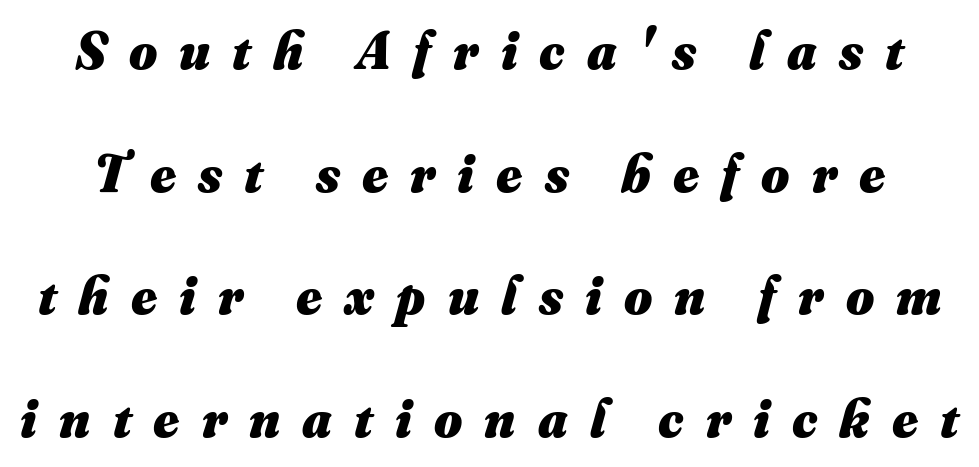
{"bold": "yes", "weight": "heavy", "width": "normal", "stroke_contrast": "medium", "x_height": "small", "monospaced": "no", "underline": "no", "line_spacing": "loose", "line_spacing_ratio": 2.27, "letter_spacing": "wide", "letter_spacing_em": 0.41, "glyph_px": 54}
